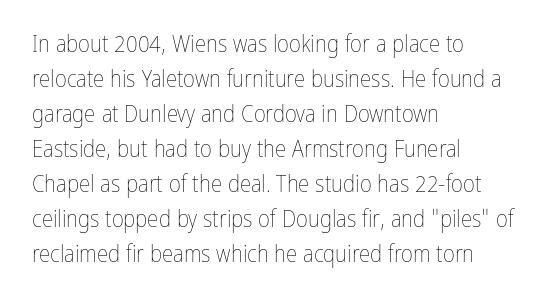
The image shows 23 px text type, upright; set left-aligned, normal line spacing (1.52x), normal letter spacing, not underlined.
